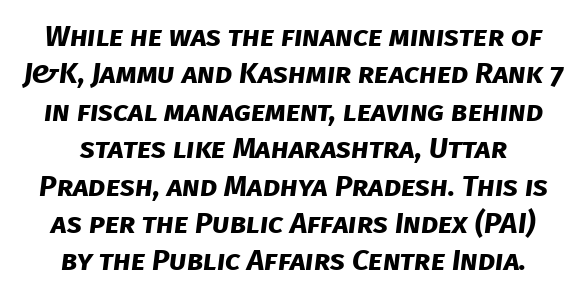
The image shows 29 px bold sans-serif type; set normal line spacing (1.29x), normal letter spacing, not underlined; low stroke contrast and a large x-height.
